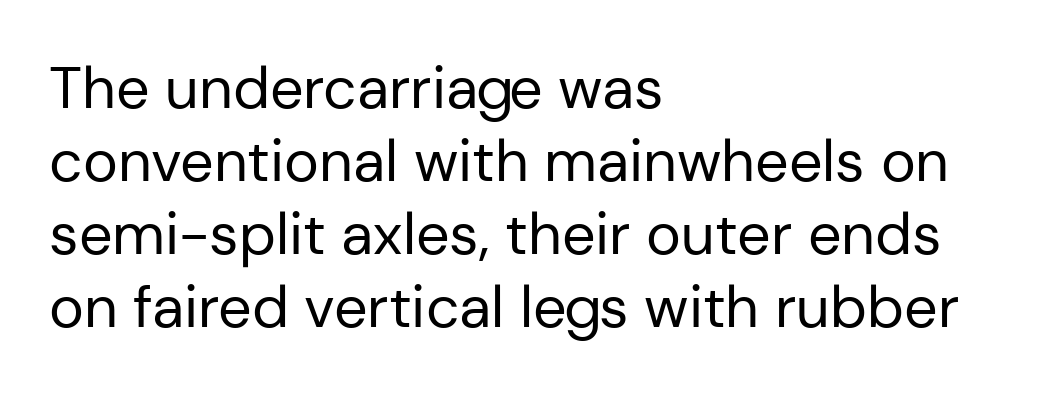
Q: Is the text bold? A: No.
Q: Is the text italic (slanted)? A: No, it is upright.
Q: Is the typeface a serif or a sans-serif typeface? A: Sans-serif.
Q: Is the text underlined? A: No.
Q: How is the paragraph aligned? A: Left-aligned.
Q: Is the spacing between letters normal or unusually wide? A: Normal.
Q: Width (condensed, normal, or wide)? A: Normal.
Q: Stroke contrast? A: Low.
Q: x-height? A: Medium.
Q: Monospaced? A: No.
